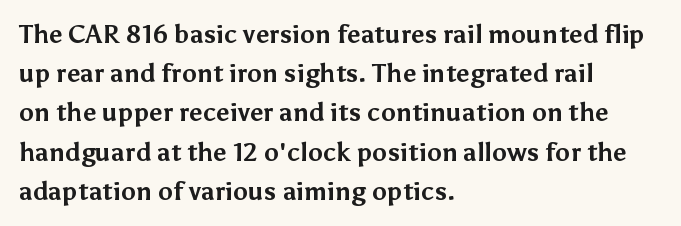
Q: Is the text bold? A: Yes.
Q: Is the text italic (slanted)? A: No, it is upright.
Q: Is the text underlined? A: No.
Q: How is the paragraph aligned? A: Left-aligned.
Q: Is the spacing between letters normal or unusually wide? A: Normal.
Q: Is the spacing between lines tight, normal or loose? A: Normal.
